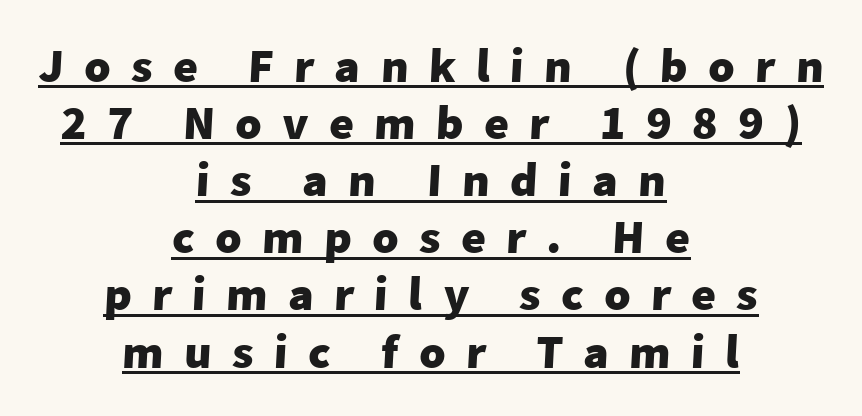
{"serif": "no", "bold": "yes", "weight": "heavy", "width": "normal", "stroke_contrast": "low", "x_height": "medium", "monospaced": "no", "underline": "yes", "align": "center", "line_spacing_ratio": 1.19, "letter_spacing": "wide", "letter_spacing_em": 0.42, "glyph_px": 48}
